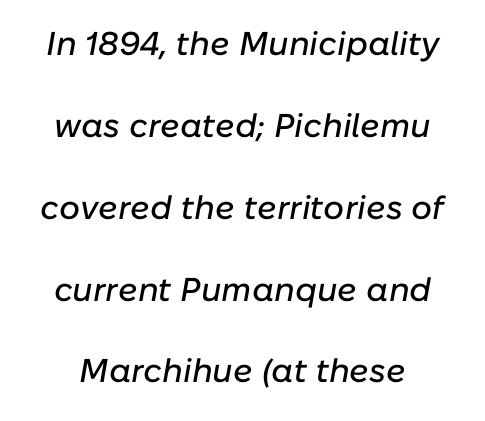
{"italic": "yes", "lean": "right", "slant_degrees": 10, "width": "normal", "stroke_contrast": "low", "x_height": "medium", "monospaced": "no", "underline": "no", "line_spacing": "loose", "line_spacing_ratio": 2.48, "letter_spacing": "normal", "letter_spacing_em": 0.0, "glyph_px": 33}
